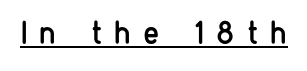
The image shows 33 px regular-weight, condensed sans-serif type, upright; set unusually wide letter spacing (+0.37 em), underlined; low stroke contrast and a medium x-height.
